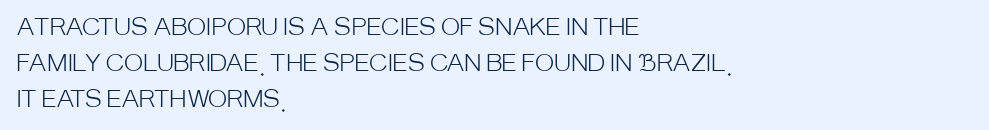
Q: Is the text bold? A: No.
Q: Is the text italic (slanted)? A: No, it is upright.
Q: Is the text underlined? A: No.
Q: How is the paragraph aligned? A: Left-aligned.
Q: Is the spacing between letters normal or unusually wide? A: Normal.
Q: Is the spacing between lines tight, normal or loose? A: Normal.
